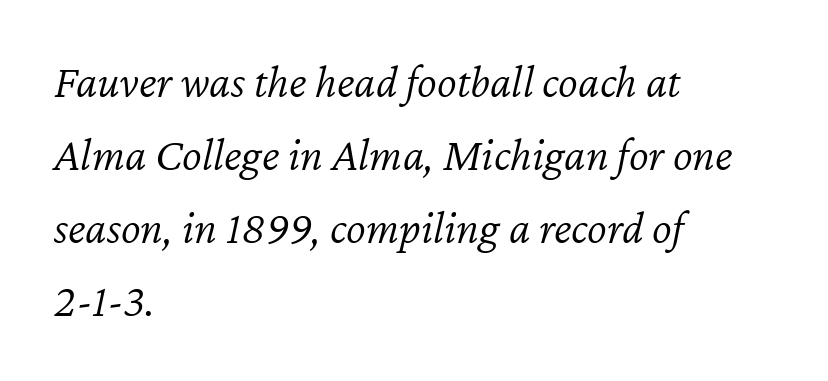
The image shows 47 px light type, italic (leaning right); set left-aligned, normal line spacing (1.55x), normal letter spacing, not underlined; low stroke contrast and a medium x-height.
